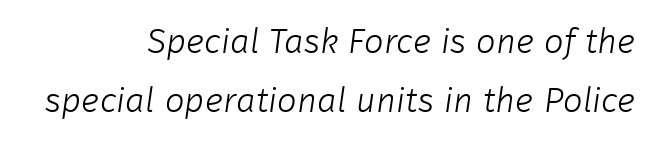
The image shows 35 px light sans-serif type; set right-aligned, normal line spacing (1.68x), normal letter spacing, not underlined; low stroke contrast and a medium x-height.
